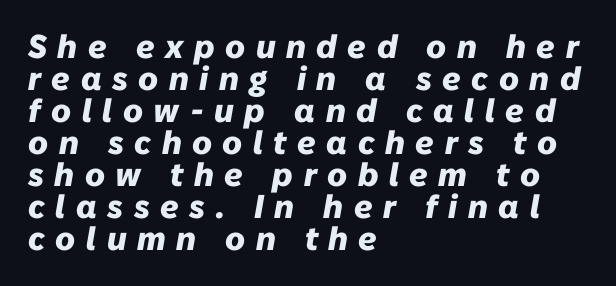
Q: Is the text bold? A: Yes.
Q: Is the text italic (slanted)? A: Yes, it leans right by about 10 degrees.
Q: Is the text underlined? A: No.
Q: How is the paragraph aligned? A: Left-aligned.
Q: Is the spacing between letters normal or unusually wide? A: Unusually wide.
Q: Is the spacing between lines tight, normal or loose? A: Tight.
Q: Width (condensed, normal, or wide)? A: Normal.
Q: Stroke contrast? A: Low.
Q: x-height? A: Medium.
Q: Monospaced? A: No.
